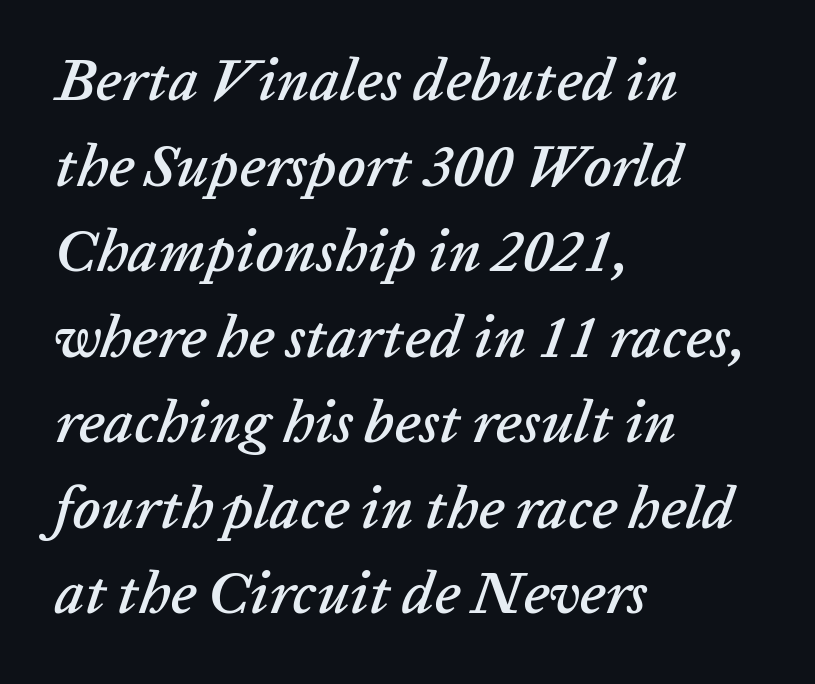
The image shows 59 px text type, italic (leaning right); set left-aligned, normal line spacing (1.45x), normal letter spacing, not underlined; low stroke contrast and a medium x-height.
